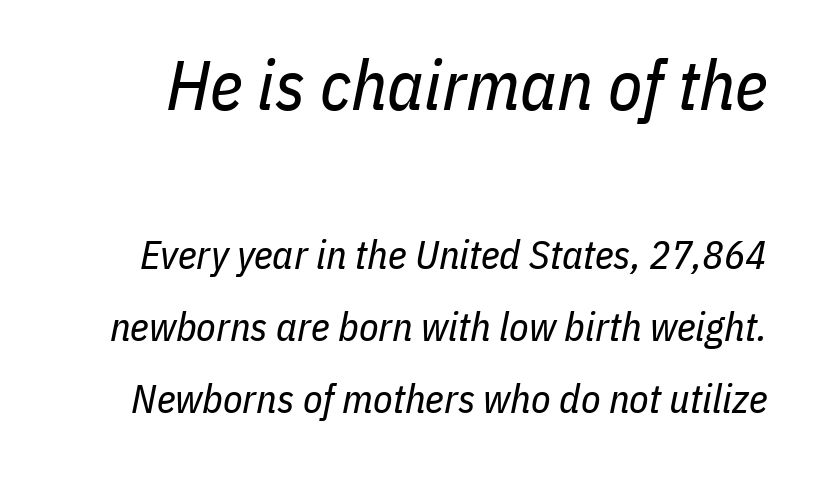
The image shows 70 px regular-weight, condensed type, italic (leaning right); set line spacing 1.8x, normal letter spacing, not underlined; the first (top) block is 1.75x larger; low stroke contrast and a medium x-height.
